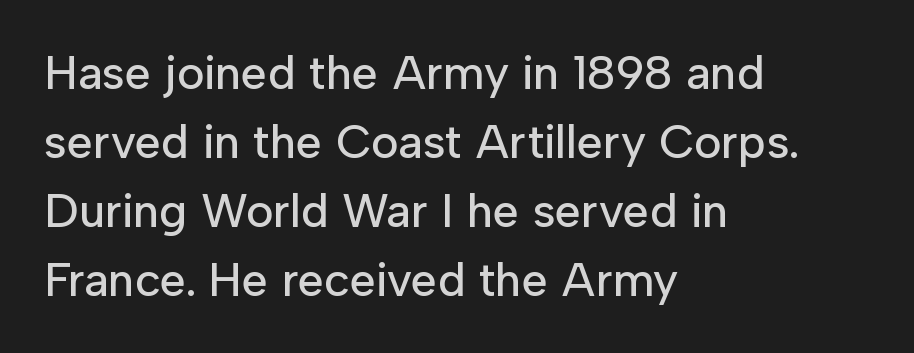
The image shows 47 px sans-serif type, upright; set left-aligned, normal line spacing (1.47x), normal letter spacing, not underlined; low stroke contrast and a medium x-height.
